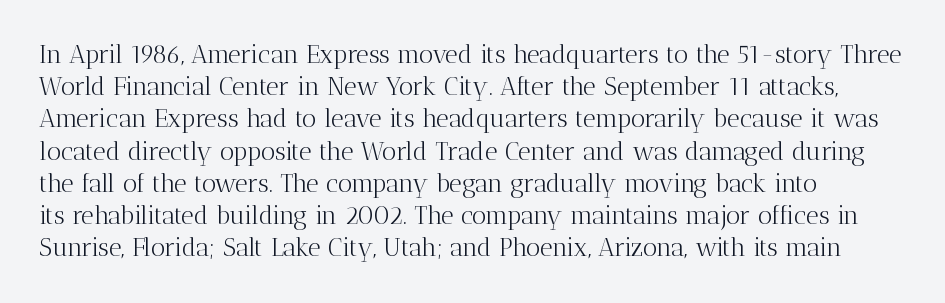
These lines keep a tight, regular rhythm from letter to letter. This sample is left-justified, so line endings fall wherever the words run out. The space between consecutive lines is moderate. Do the letters lean? They stand straight. The passage shown is not underscored anywhere. Stems and bowls with no extra thickness — not bold.
